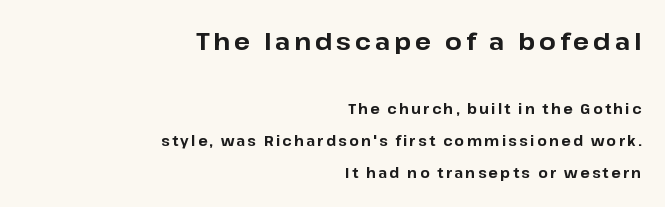
The image shows 24 px bold type, upright; set right-aligned, loose line spacing (2.31x), not underlined; the first (top) block is 1.71x larger.
